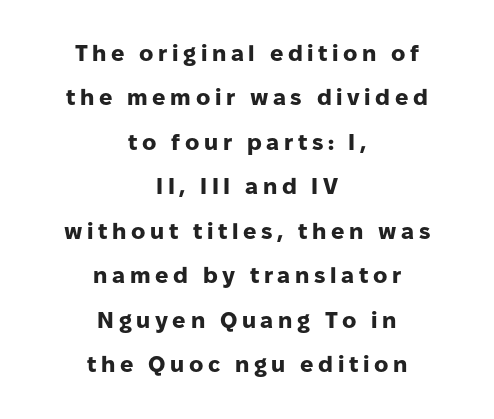
{"italic": "no", "bold": "yes", "underline": "no", "align": "center", "line_spacing": "loose", "line_spacing_ratio": 2.02, "letter_spacing": "wide", "letter_spacing_em": 0.21, "glyph_px": 22}
